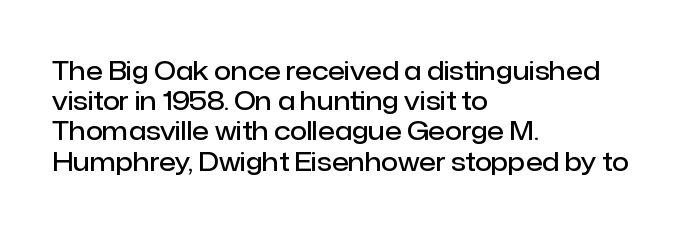
{"italic": "no", "bold": "semi", "underline": "no", "align": "left", "line_spacing_ratio": 1.21, "letter_spacing": "normal", "letter_spacing_em": 0.0, "glyph_px": 25}
